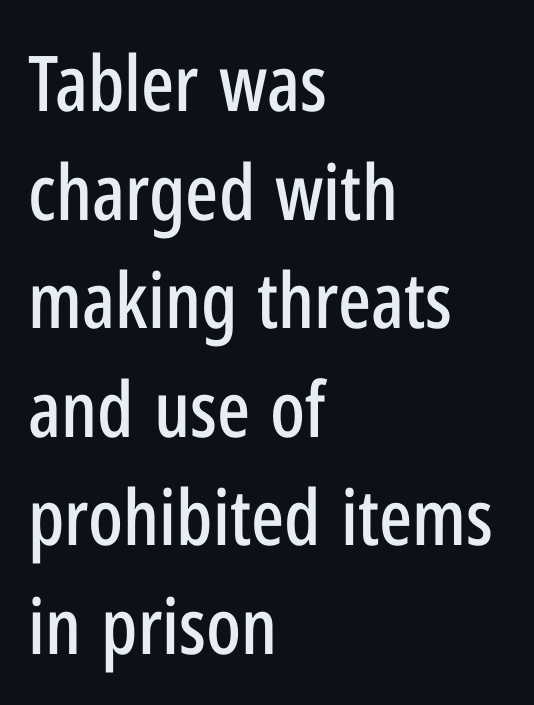
{"serif": "no", "italic": "no", "width": "condensed", "stroke_contrast": "low", "x_height": "medium", "monospaced": "no", "underline": "no", "align": "left", "line_spacing": "normal", "line_spacing_ratio": 1.41, "letter_spacing": "normal", "letter_spacing_em": 0.0, "glyph_px": 77}
